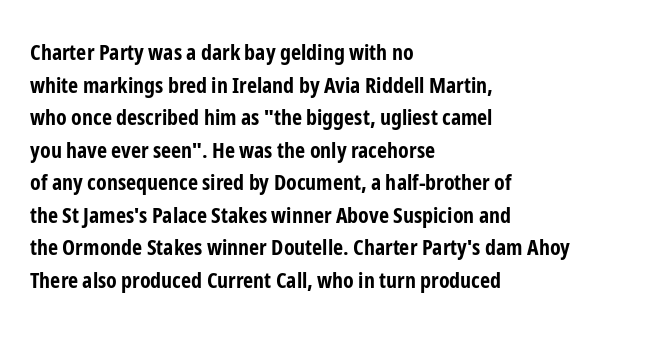
Q: Is the text bold? A: Yes.
Q: Is the text italic (slanted)? A: No, it is upright.
Q: Is the text underlined? A: No.
Q: How is the paragraph aligned? A: Left-aligned.
Q: Is the spacing between letters normal or unusually wide? A: Normal.
Q: Is the spacing between lines tight, normal or loose? A: Normal.
